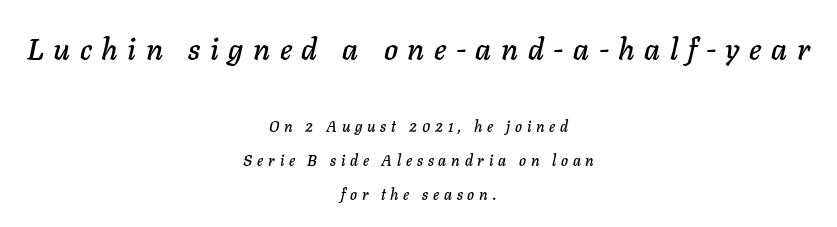
Students, observe: this is what heavily led, spacious text looks like. The paragraph has two soft edges and a firm central axis. The horizontal fit of the characters is loose and conspicuously gappy. Whoever set this made the first block the dominant, larger element. Character widths vary here, with narrow letters taking less room than wide ones.
